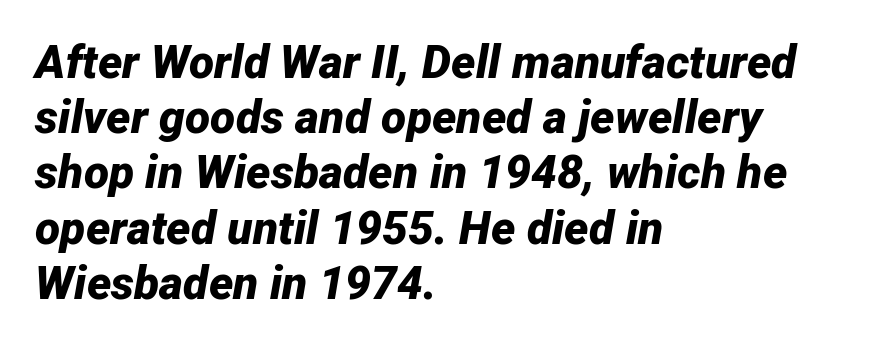
The letters advance in unequal steps, a hallmark of proportional type. Notice how the stems are inclined rather than vertical — that's the hallmark of italics. Tracking here is standard; glyphs follow each other at the usual distance. The lines in this sample share a left origin and differ only in where they stop. The passage shown is emphatically bold.
